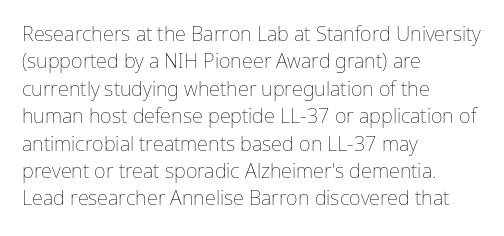
Q: Is the text bold? A: No.
Q: Is the text italic (slanted)? A: No, it is upright.
Q: Is the text underlined? A: No.
Q: How is the paragraph aligned? A: Left-aligned.
Q: Is the spacing between letters normal or unusually wide? A: Normal.
Q: Is the spacing between lines tight, normal or loose? A: Normal.
